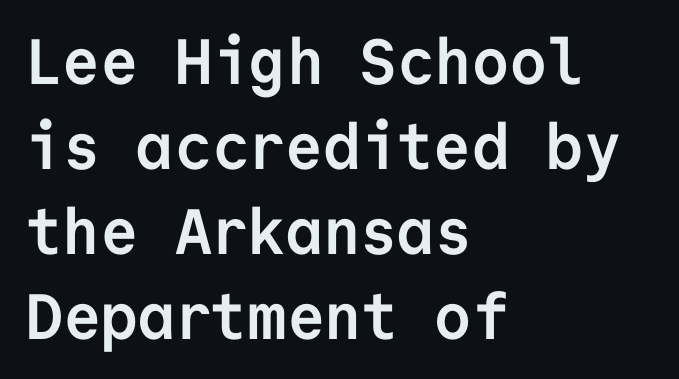
The image shows 64 px semibold sans-serif type, upright, monospaced; set left-aligned, normal line spacing (1.33x), normal letter spacing, not underlined; low stroke contrast and a medium x-height.
